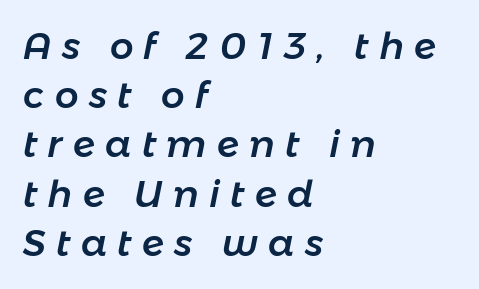
Visually the block forms a straight wall on the left and a jagged coastline on the right. Honestly, the letter spacing is so wide it's the main thing you notice. The lines sit at an ordinary, default distance from one another. The lettering tilts uniformly, giving the passage an italic look.
